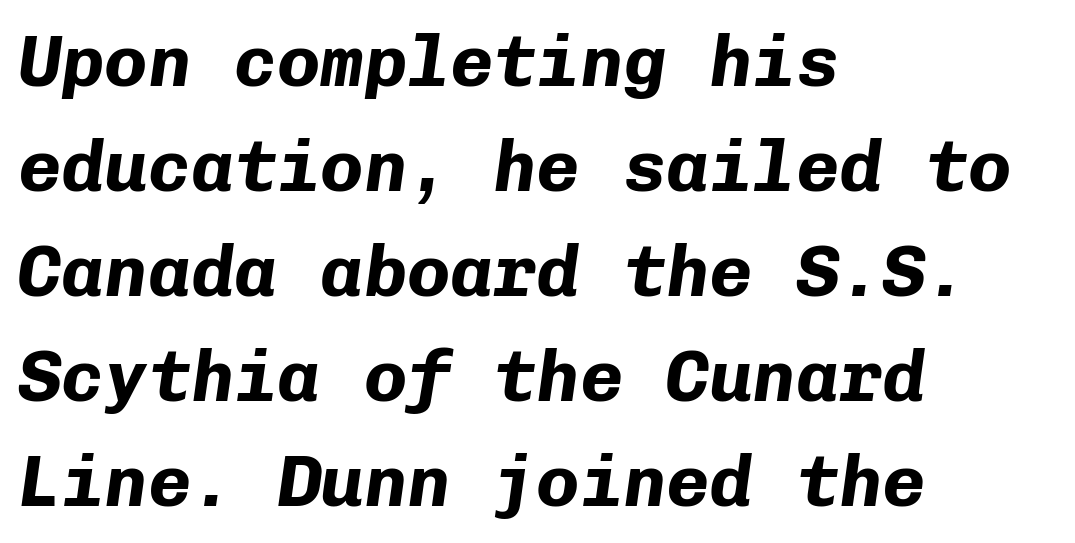
{"italic": "yes", "lean": "right", "slant_degrees": 8, "bold": "yes", "weight": "bold", "width": "normal", "stroke_contrast": "low", "x_height": "medium", "monospaced": "yes", "underline": "no", "align": "left", "line_spacing": "normal", "line_spacing_ratio": 1.46, "letter_spacing": "normal", "letter_spacing_em": 0.0, "glyph_px": 72}
